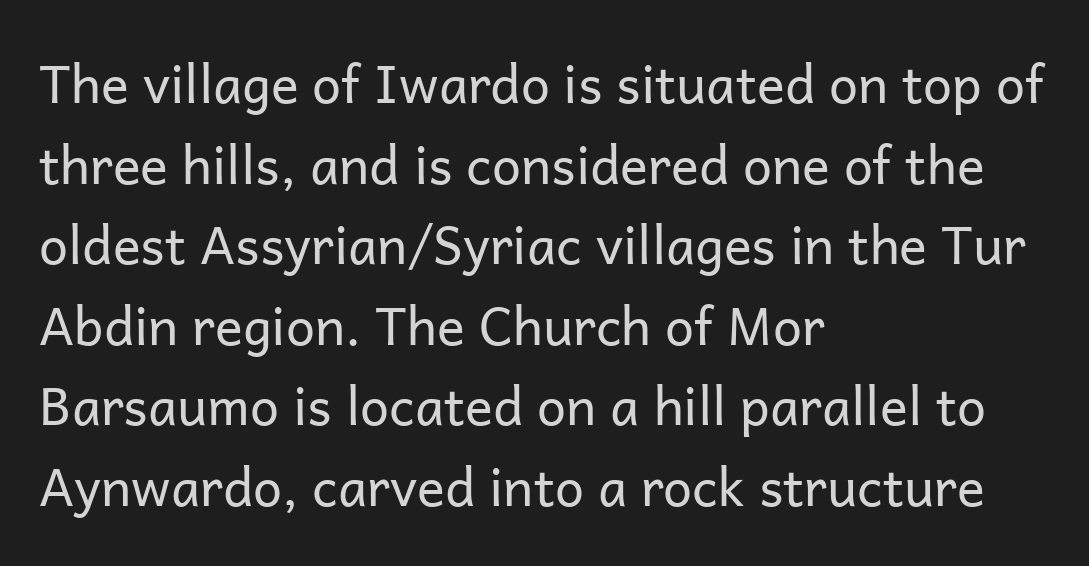
{"serif": "no", "italic": "no", "bold": "no", "weight": "regular", "width": "normal", "stroke_contrast": "low", "x_height": "medium", "monospaced": "no", "underline": "no", "align": "left", "line_spacing": "normal", "line_spacing_ratio": 1.55, "letter_spacing": "normal", "letter_spacing_em": 0.0, "glyph_px": 52}
